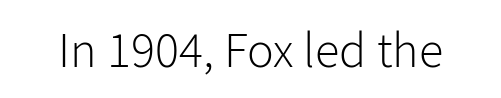
The image shows 50 px light sans-serif type, upright; set normal letter spacing, not underlined; low stroke contrast and a medium x-height.
